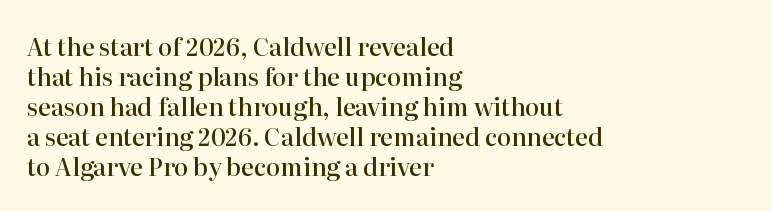
Unmarked baselines from the first word to the last. The leading is moderate, giving the passage an even texture. A bit beefed up — I'd call it semibold rather than bold. Horizontal alignment here is leftward, the default for most running prose. Style check: upright. Honestly, the letter spacing is just normal — you wouldn't notice it.
